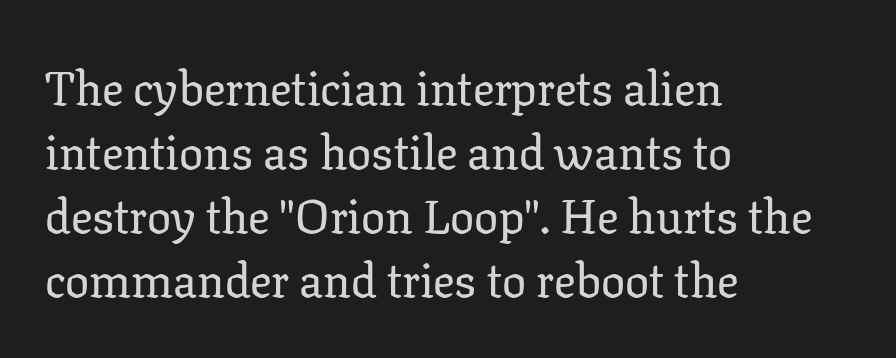
Q: Is the text italic (slanted)? A: No, it is upright.
Q: Is the typeface a serif or a sans-serif typeface? A: Serif.
Q: Is the text underlined? A: No.
Q: How is the paragraph aligned? A: Left-aligned.
Q: Is the spacing between letters normal or unusually wide? A: Normal.
Q: Is the spacing between lines tight, normal or loose? A: Normal.
Q: Width (condensed, normal, or wide)? A: Normal.
Q: Stroke contrast? A: Low.
Q: x-height? A: Medium.
Q: Monospaced? A: No.
